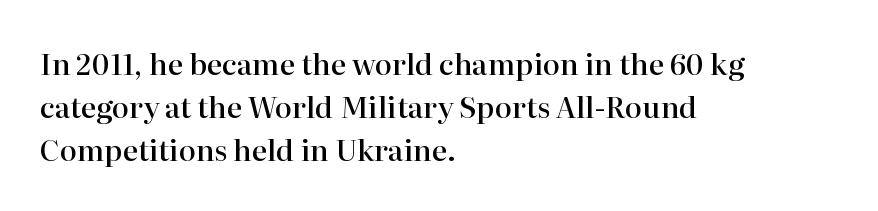
Q: Is the text bold? A: Semi-bold.
Q: Is the text italic (slanted)? A: No, it is upright.
Q: Is the typeface a serif or a sans-serif typeface? A: Serif.
Q: Is the text underlined? A: No.
Q: How is the paragraph aligned? A: Left-aligned.
Q: Is the spacing between letters normal or unusually wide? A: Normal.
Q: Is the spacing between lines tight, normal or loose? A: Normal.
Q: Width (condensed, normal, or wide)? A: Normal.
Q: Stroke contrast? A: High.
Q: x-height? A: Medium.
Q: Monospaced? A: No.
